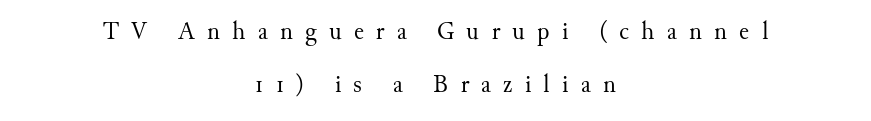
Q: Is the text bold? A: No.
Q: Is the text italic (slanted)? A: No, it is upright.
Q: Is the text underlined? A: No.
Q: How is the paragraph aligned? A: Centered.
Q: Is the spacing between letters normal or unusually wide? A: Unusually wide.
Q: Is the spacing between lines tight, normal or loose? A: Loose.
